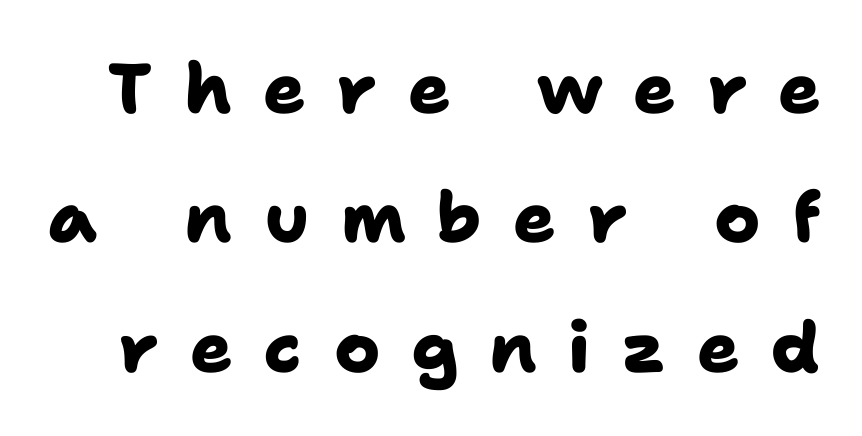
Chunky letters — that's bold for sure. A typesetter would call this heavily tracked-out type. The letters carry no serifs — their stems end cleanly without finishing strokes. You could not count columns in this text — the font is proportionally spaced. Lines of text with bare space underneath.
